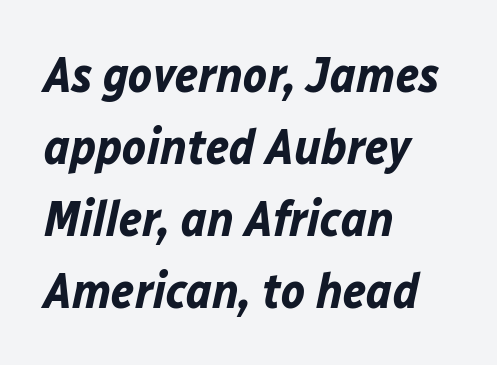
The image shows 50 px bold type, italic (leaning right); set left-aligned, normal line spacing (1.44x), normal letter spacing, not underlined; low stroke contrast and a medium x-height.
